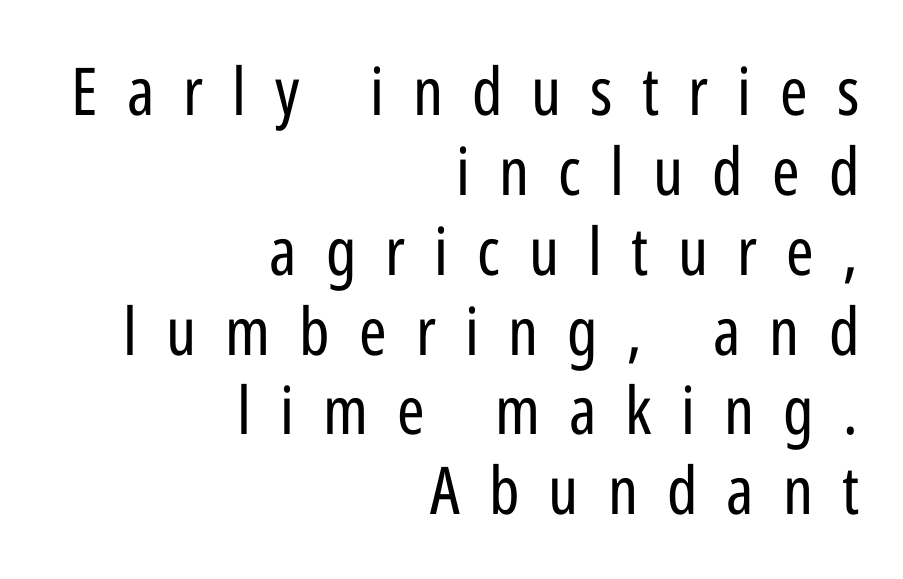
The image shows 66 px regular-weight, condensed sans-serif type, upright; set right-aligned, line spacing 1.21x, unusually wide letter spacing (+0.44 em), not underlined; low stroke contrast and a medium x-height.
